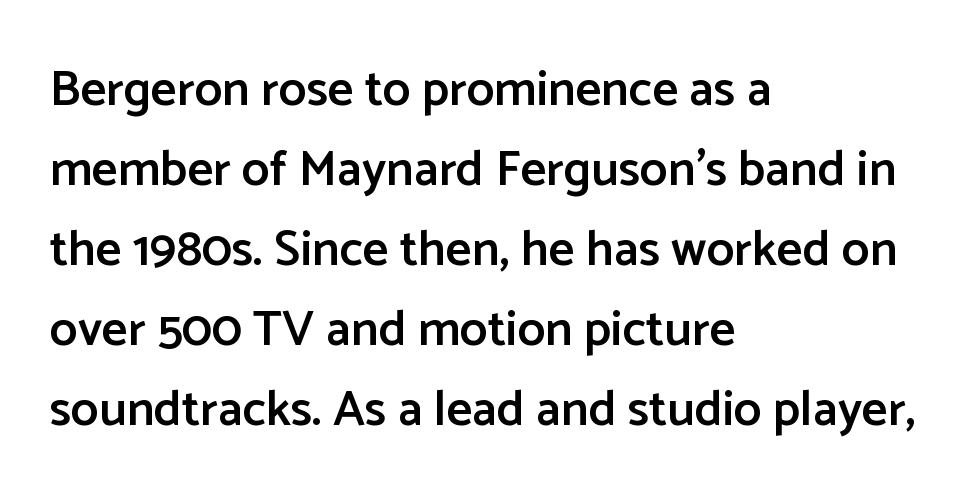
Letterform terminals end flat and unadorned throughout the passage. Style check: upright. Descenders hang freely into open space. The rendering uses a moderate line-height, typical for paragraphs. There is no visible air inserted between adjacent glyphs.
